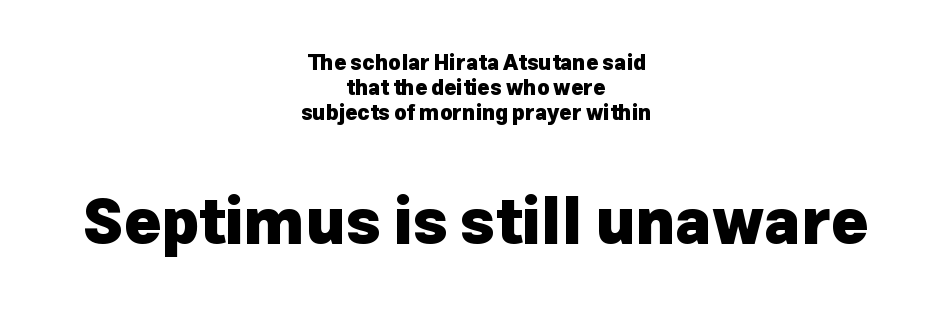
If you drew a line through each stem, it would be perfectly vertical. Font category for this specimen: sans-serif. Here the designer chose a conventional face with non-uniform glyph widths. This sample is center-justified, so both line endings float freely.
